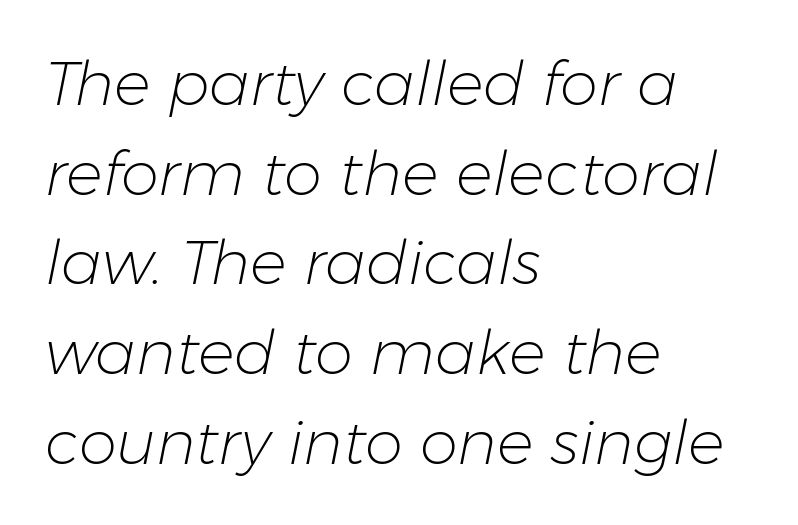
{"italic": "yes", "lean": "right", "slant_degrees": 11, "bold": "no", "weight": "light", "width": "normal", "stroke_contrast": "low", "x_height": "medium", "monospaced": "no", "underline": "no", "align": "left", "line_spacing": "normal", "line_spacing_ratio": 1.47, "letter_spacing": "normal", "letter_spacing_em": 0.0, "glyph_px": 61}
